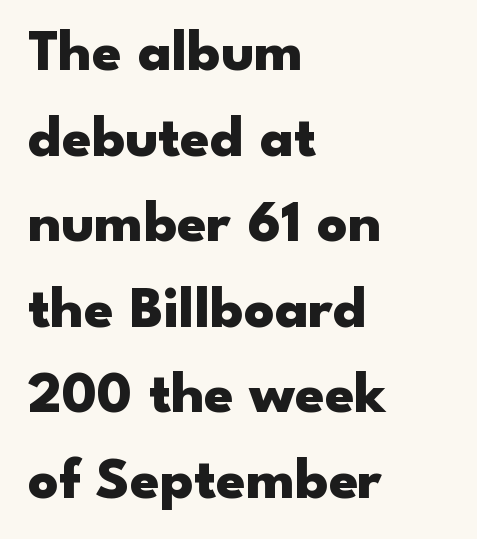
{"serif": "no", "italic": "no", "bold": "yes", "weight": "heavy", "width": "wide", "stroke_contrast": "low", "x_height": "small", "monospaced": "no", "underline": "no", "align": "left", "line_spacing": "normal", "line_spacing_ratio": 1.45, "letter_spacing": "normal", "letter_spacing_em": 0.0, "glyph_px": 59}
